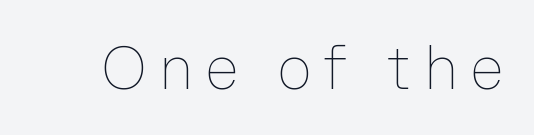
Q: Is the text bold? A: No.
Q: Is the text italic (slanted)? A: No, it is upright.
Q: Is the text underlined? A: No.
Q: Is the spacing between letters normal or unusually wide? A: Unusually wide.
Q: Width (condensed, normal, or wide)? A: Normal.
Q: Stroke contrast? A: Low.
Q: x-height? A: Medium.
Q: Monospaced? A: No.
